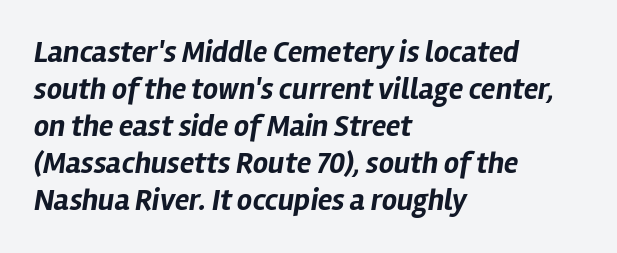
Q: Is the text bold? A: Yes.
Q: Is the text italic (slanted)? A: Yes, it leans right by about 12 degrees.
Q: Is the text underlined? A: No.
Q: How is the paragraph aligned? A: Left-aligned.
Q: Is the spacing between letters normal or unusually wide? A: Normal.
Q: Width (condensed, normal, or wide)? A: Normal.
Q: Stroke contrast? A: Low.
Q: x-height? A: Medium.
Q: Monospaced? A: No.
